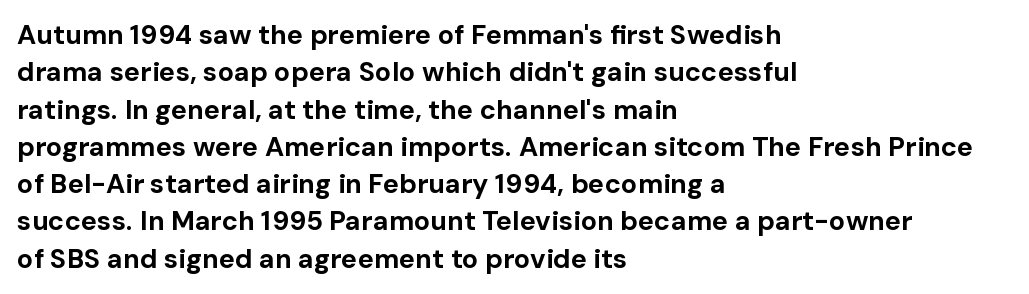
It's the straight-up-and-down kind of type. The lines are quadded left. Letter spacing: default. Rule under the text: the space is simply empty. The space between consecutive lines is moderate. Notice how thick the strokes are: this is what a full bold looks like.
